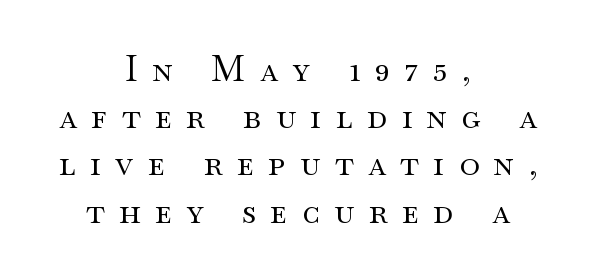
Check under the words: just untouched page. The typesetter chose a symmetrical, centered arrangement here. Compared with a typical body face, this is equally light or lighter still. In terms of letterform style, serifs are clearly present.
